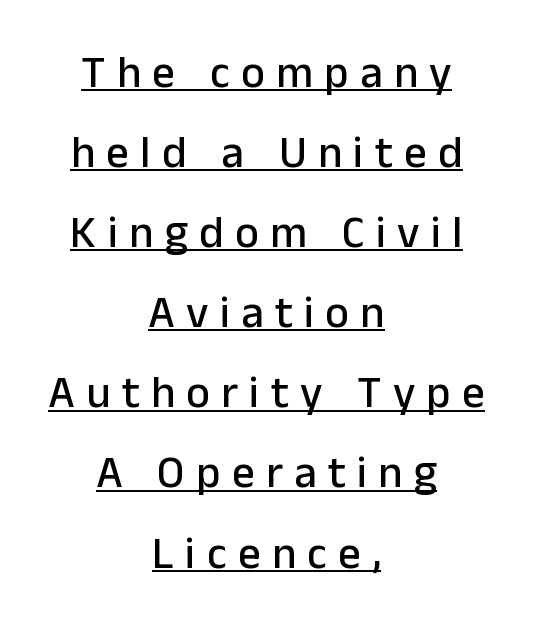
Character widths vary here, with narrow letters taking less room than wide ones. The face used here appears with an underline applied. Notice how the passage keeps no hard edge, just a central spine. Typographically, this falls in the sans-serif category. Is the letter spacing exaggerated? Yes — the characters are pushed far apart.
